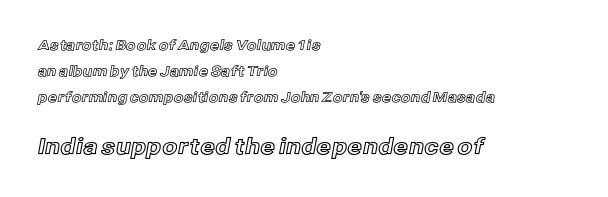
Q: Is the text italic (slanted)? A: Yes.
Q: Is the text underlined? A: No.
Q: How is the paragraph aligned? A: Left-aligned.
Q: Is the spacing between letters normal or unusually wide? A: Normal.
Q: Which block of text is set in a larger size, the first (top) or the second (bottom)? A: The second (bottom) one.
